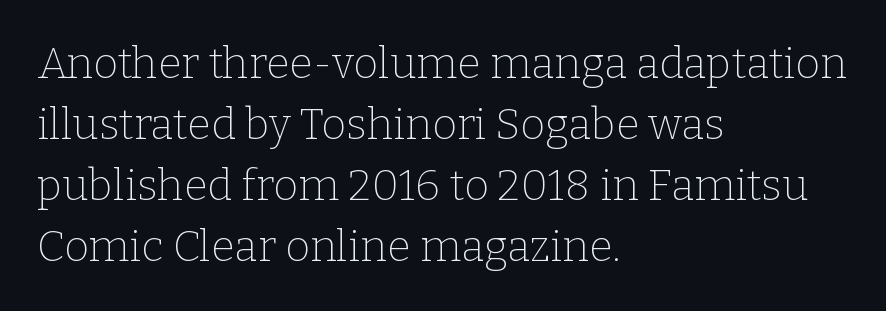
A typesetter would call this proportional, since set widths differ per character. Horizontally, the lines are justified to the leading edge only. Does the lettering tilt? It doesn't — this is upright. Weight: regular or lighter. Students, observe: this is what conventionally led text looks like. Letter spacing: default.
